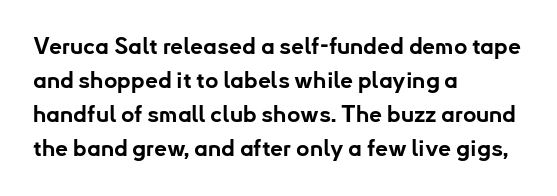
Q: Is the text bold? A: Yes.
Q: Is the text italic (slanted)? A: No, it is upright.
Q: Is the text underlined? A: No.
Q: How is the paragraph aligned? A: Left-aligned.
Q: Is the spacing between letters normal or unusually wide? A: Normal.
Q: Is the spacing between lines tight, normal or loose? A: Normal.
